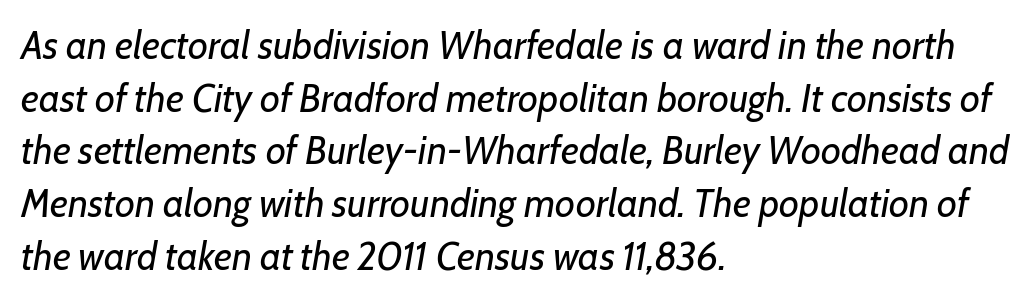
{"italic": "yes", "lean": "right", "slant_degrees": 7, "bold": "no", "weight": "regular", "width": "normal", "stroke_contrast": "low", "x_height": "medium", "monospaced": "no", "underline": "no", "align": "left", "line_spacing": "normal", "line_spacing_ratio": 1.35, "letter_spacing": "normal", "letter_spacing_em": 0.0, "glyph_px": 39}
